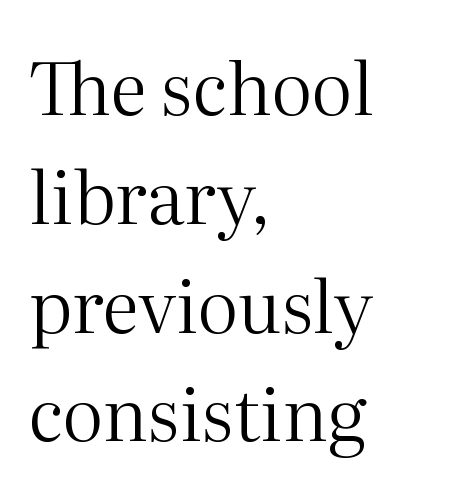
The axis of the letterforms is exactly vertical. The rendering uses a moderate line-height, typical for paragraphs. Tracking value appears to be zero — textbook default spacing. Weight class: somewhere from thin through regular. Is this a fixed-width face? No — the glyphs have proportional, varying widths.
